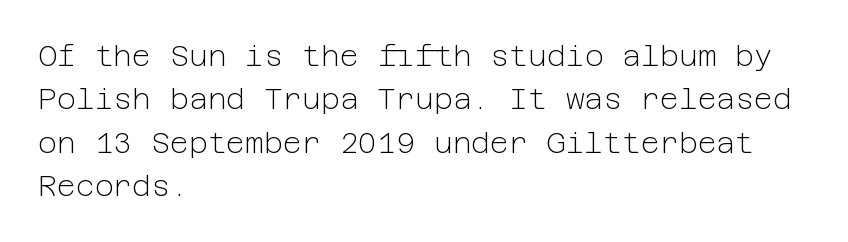
{"serif": "no", "italic": "no", "bold": "no", "weight": "light", "width": "normal", "stroke_contrast": "low", "x_height": "medium", "underline": "no", "align": "left", "line_spacing": "normal", "line_spacing_ratio": 1.5, "letter_spacing": "normal", "letter_spacing_em": 0.0, "glyph_px": 29}
